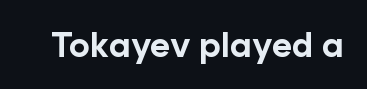
Tall strokes in this sample are plumb rather than angled. Varying glyph widths throughout — classic text-font behaviour. Default kerning and tracking; the words read as compact shapes. Its strokes are broad and dark, the hallmark of bold type. Quick note: underline off.
